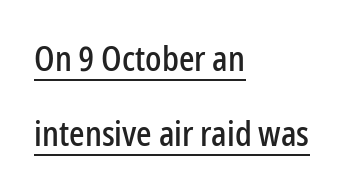
Q: Is the text italic (slanted)? A: No, it is upright.
Q: Is the typeface a serif or a sans-serif typeface? A: Sans-serif.
Q: Is the text underlined? A: Yes.
Q: How is the paragraph aligned? A: Left-aligned.
Q: Is the spacing between letters normal or unusually wide? A: Normal.
Q: Is the spacing between lines tight, normal or loose? A: Loose.
Q: Width (condensed, normal, or wide)? A: Condensed.
Q: Stroke contrast? A: Low.
Q: x-height? A: Medium.
Q: Monospaced? A: No.
